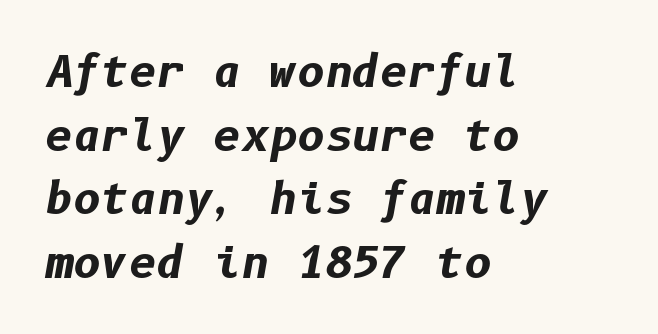
The image shows 43 px bold type, italic (leaning right); set left-aligned, normal line spacing (1.48x), normal letter spacing, not underlined; low stroke contrast and a medium x-height.
